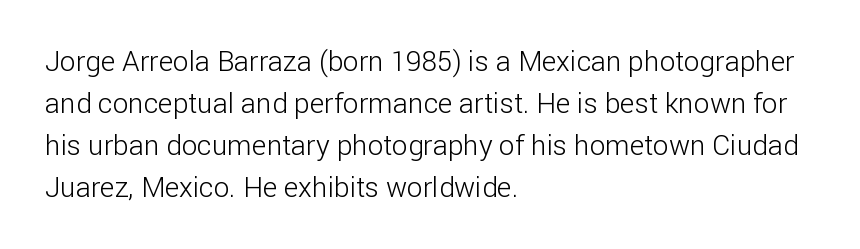
Q: Is the text bold? A: No.
Q: Is the text italic (slanted)? A: No, it is upright.
Q: Is the typeface a serif or a sans-serif typeface? A: Sans-serif.
Q: Is the text underlined? A: No.
Q: How is the paragraph aligned? A: Left-aligned.
Q: Is the spacing between letters normal or unusually wide? A: Normal.
Q: Is the spacing between lines tight, normal or loose? A: Normal.
Q: Width (condensed, normal, or wide)? A: Normal.
Q: Stroke contrast? A: Low.
Q: x-height? A: Medium.
Q: Monospaced? A: No.
